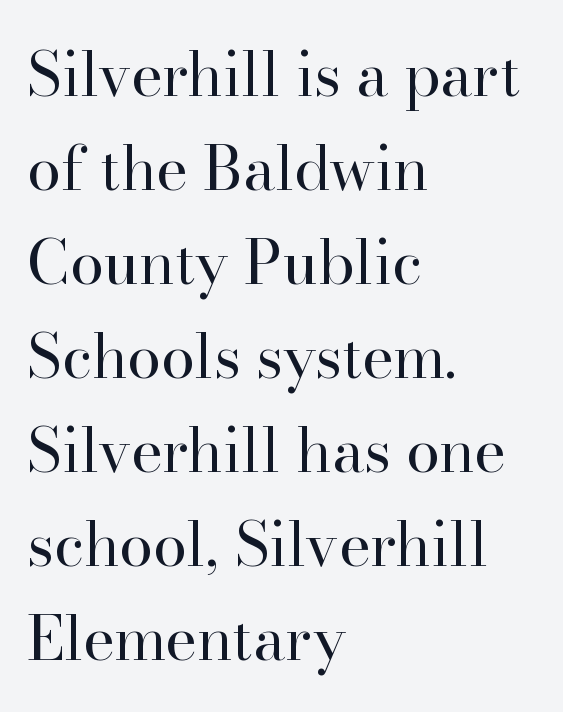
The image shows 61 px regular-weight serif type, upright; set left-aligned, normal line spacing (1.54x), normal letter spacing, not underlined; high stroke contrast and a small x-height.
